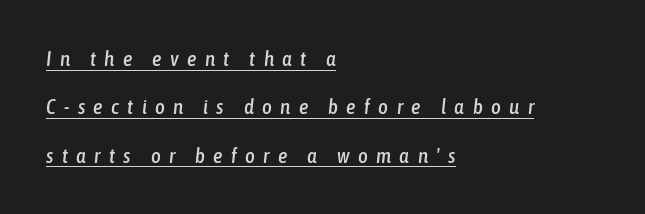
{"italic": "yes", "lean": "right", "slant_degrees": 6, "underline": "yes", "align": "left", "line_spacing": "loose", "line_spacing_ratio": 2.3, "letter_spacing": "wide", "letter_spacing_em": 0.4, "glyph_px": 21}
